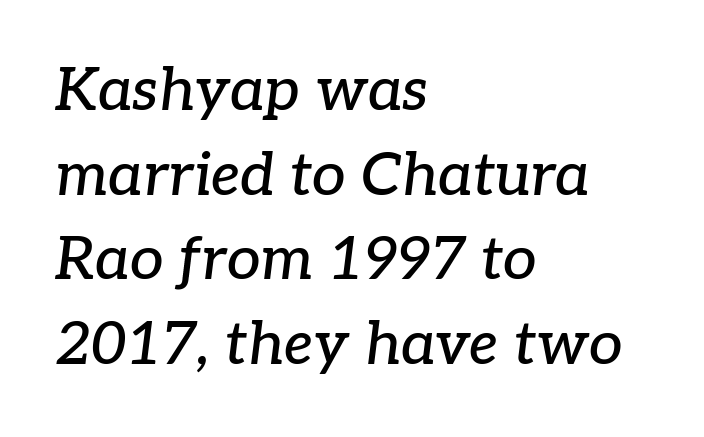
Italic: yes, the glyphs are oblique. These lines are rendered in a variable-pitch font. Check where the strokes stop: tiny serifs finish them off. A normal amount of white space separates one row of letters from the next. Tracking here is standard; glyphs follow each other at the usual distance. A clean baseline with only descenders dipping below it.
